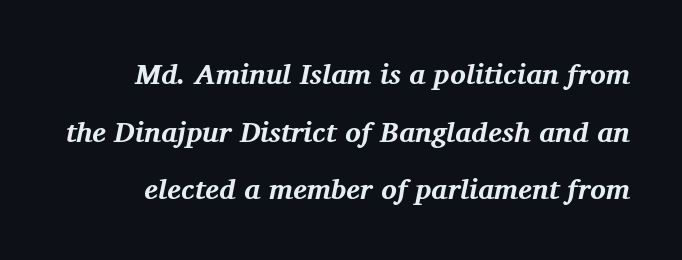
Q: Is the text bold? A: Yes.
Q: Is the text italic (slanted)? A: Yes, it leans right by about 11 degrees.
Q: Is the typeface a serif or a sans-serif typeface? A: Serif.
Q: Is the text underlined? A: No.
Q: Is the spacing between letters normal or unusually wide? A: Normal.
Q: Is the spacing between lines tight, normal or loose? A: Loose.
Q: Width (condensed, normal, or wide)? A: Normal.
Q: Stroke contrast? A: Medium.
Q: x-height? A: Medium.
Q: Monospaced? A: No.
